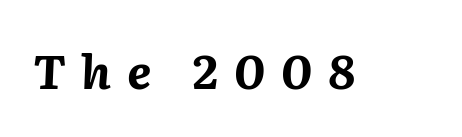
This is oblique type, the kind used for emphasis or titles. Each word looks stretched out because of the extra space between its letters. Anything drawn beneath the words? Only blank space. The passage shown is emphatically bold.
